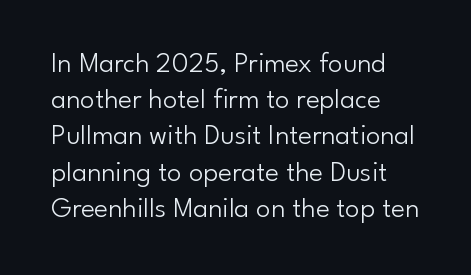
The image shows 29 px light sans-serif type, upright; set left-aligned, normal line spacing (1.25x), normal letter spacing, not underlined; low stroke contrast and a small x-height.
